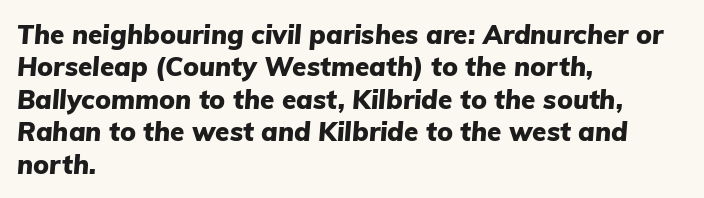
Bold? Absolutely — the strokes are thick and heavy. Every character sits at an angle, as italics do. Is there much room between lines? A standard amount, neither cramped nor airy. Caption: standard tracking, unaltered. Each line starts at the same left margin while the right side varies.
